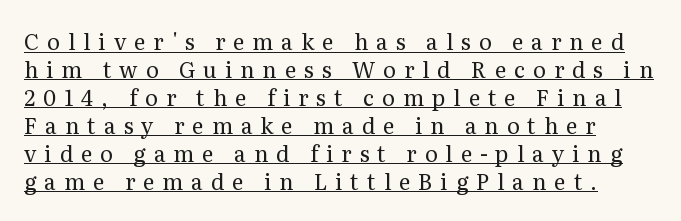
Q: Is the text bold? A: No.
Q: Is the text italic (slanted)? A: No, it is upright.
Q: Is the text underlined? A: Yes.
Q: Is the spacing between letters normal or unusually wide? A: Unusually wide.
Q: Is the spacing between lines tight, normal or loose? A: Normal.
